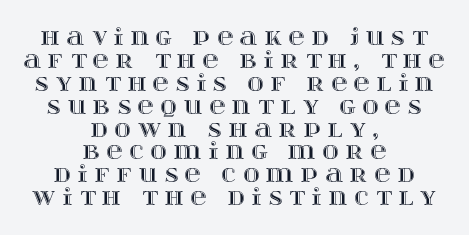
{"italic": "no", "underline": "no", "align": "center", "line_spacing": "tight", "line_spacing_ratio": 1.04, "letter_spacing": "wide", "letter_spacing_em": 0.32, "glyph_px": 22}
